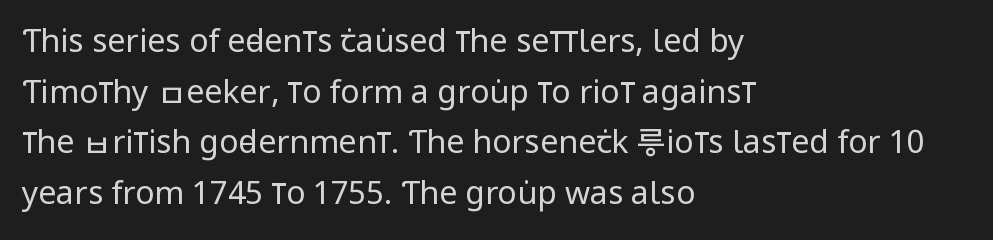
{"serif": "no", "italic": "no", "bold": "no", "weight": "regular", "width": "condensed", "stroke_contrast": "low", "x_height": "large", "monospaced": "no", "underline": "no", "align": "left", "line_spacing": "normal", "line_spacing_ratio": 1.58, "letter_spacing": "normal", "letter_spacing_em": 0.0, "glyph_px": 32}
